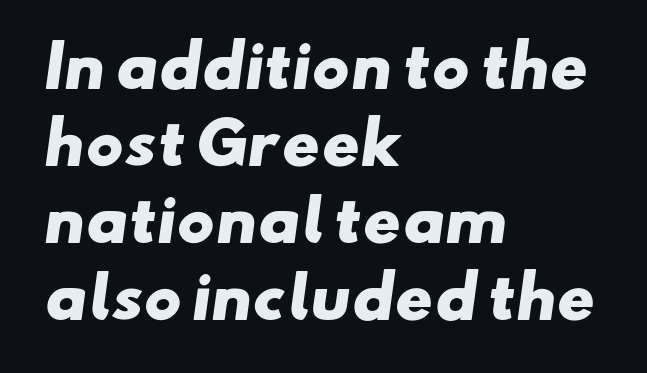
The image shows 57 px heavy, wide sans-serif type; set left-aligned, normal line spacing (1.35x), normal letter spacing, not underlined; low stroke contrast and a small x-height.
